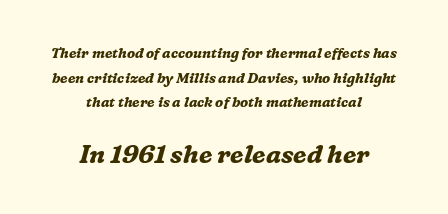
{"italic": "yes", "lean": "right", "slant_degrees": 16, "bold": "yes", "underline": "no", "align": "center", "line_spacing_ratio": 1.76, "letter_spacing": "normal", "letter_spacing_em": 0.0, "larger_block": "second", "size_ratio": 1.79, "glyph_px": 25}
